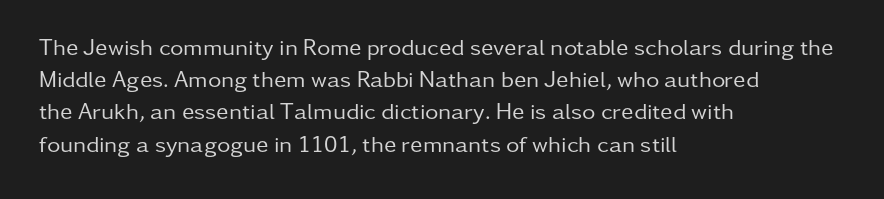
The image shows 23 px text type, upright; set left-aligned, normal line spacing (1.4x), normal letter spacing, not underlined.
